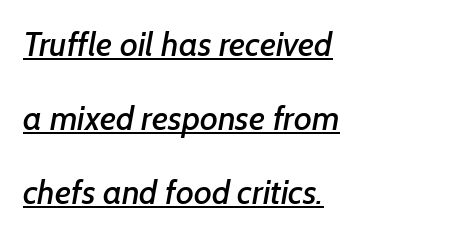
The rendering shows plain stroke endings on the letterforms — a sans-serif design. One-word summary of the alignment: left. Emphasis is given by a line drawn under the lettering. Think of a printed novel: that variable character pitch is what you see here.
